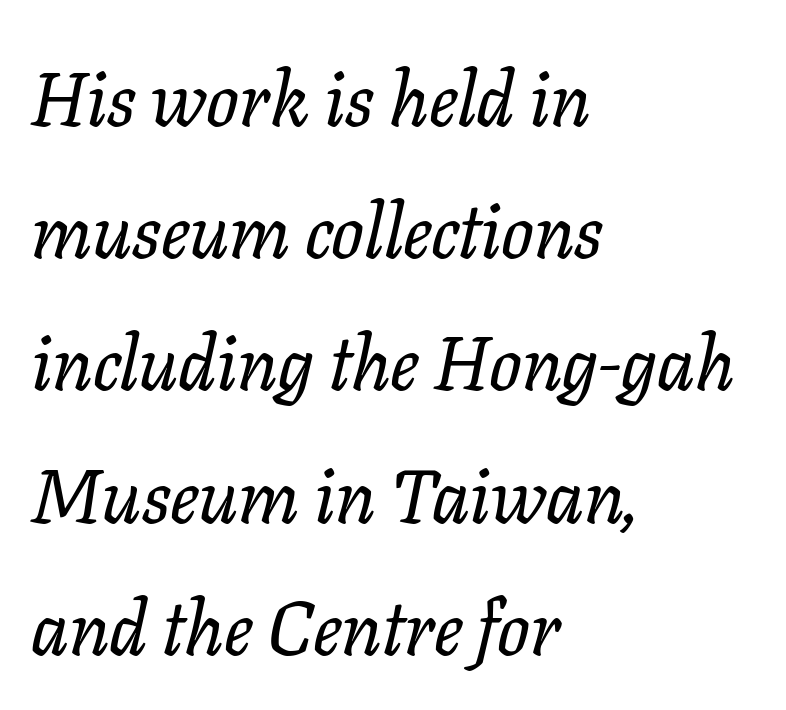
Unlike a clean sans, this face finishes its strokes with serifs. Leftover space on each line is placed entirely after the last word. The lettering tilts uniformly, giving the passage an italic look. Between one letter and the next there's only the usual sliver of space.
